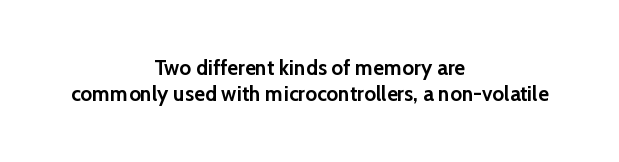
Q: Is the text bold? A: Yes.
Q: Is the text italic (slanted)? A: No, it is upright.
Q: Is the text underlined? A: No.
Q: How is the paragraph aligned? A: Centered.
Q: Is the spacing between letters normal or unusually wide? A: Normal.
